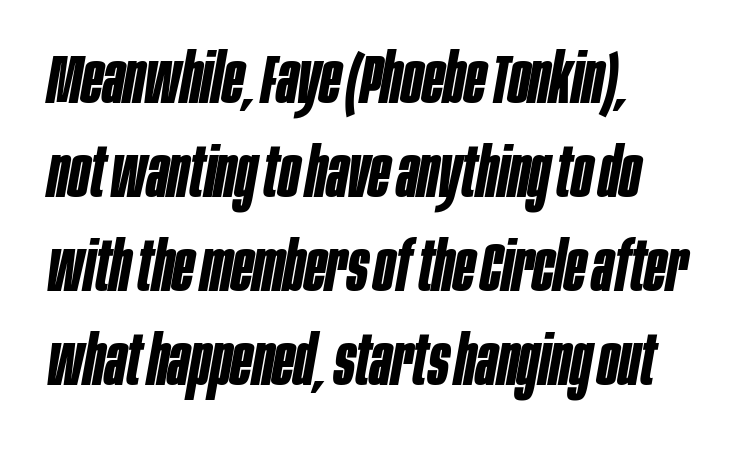
{"italic": "yes", "lean": "right", "slant_degrees": 10, "bold": "yes", "weight": "bold", "width": "condensed", "stroke_contrast": "low", "x_height": "large", "monospaced": "no", "underline": "no", "line_spacing": "normal", "line_spacing_ratio": 1.36, "letter_spacing": "normal", "letter_spacing_em": 0.0, "glyph_px": 69}
